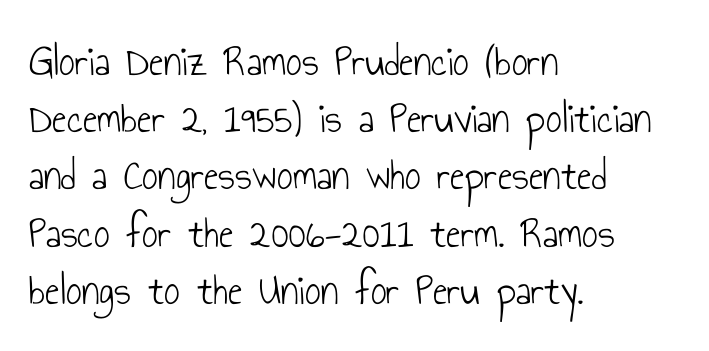
{"serif": "no", "italic": "no", "bold": "no", "weight": "light", "width": "condensed", "stroke_contrast": "low", "x_height": "small", "monospaced": "no", "underline": "no", "align": "left", "line_spacing": "normal", "line_spacing_ratio": 1.3, "letter_spacing": "normal", "letter_spacing_em": 0.0, "glyph_px": 44}
